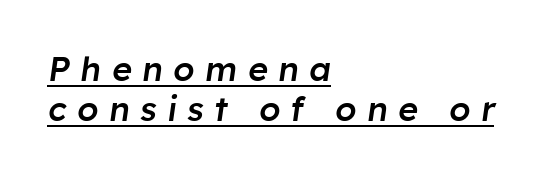
Does the lettering tilt? It does — this is italic. A typesetter would call this proportional, since set widths differ per character. Horizontally, the lines are justified to the leading edge only. This is underlined copy, the kind a proofreader might mark for attention. Summary of weight: moderately heavy, a semibold.
